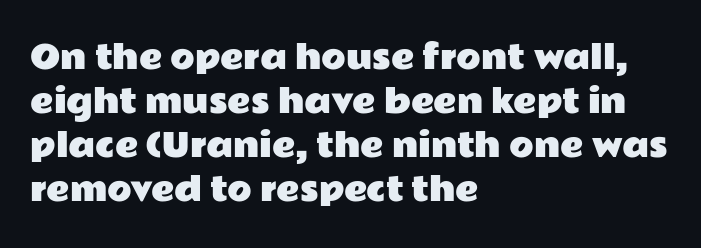
{"serif": "no", "italic": "no", "width": "wide", "stroke_contrast": "low", "x_height": "medium", "monospaced": "no", "underline": "no", "align": "left", "line_spacing": "normal", "line_spacing_ratio": 1.38, "letter_spacing": "normal", "letter_spacing_em": 0.0, "glyph_px": 32}
